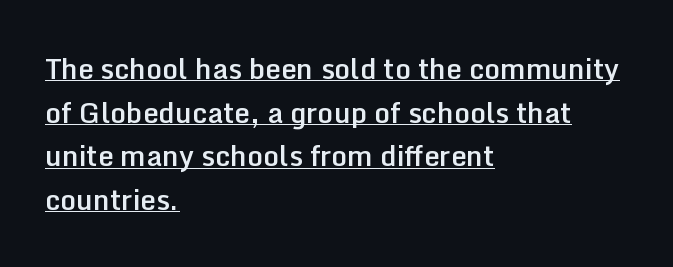
Italic? Not at all — the glyphs are vertical. Notice the strokes are somewhat thickened but not fully heavy: this is a semibold. The font family rendered here belongs to the sans-serif group. Standard letterfit; no display-style spreading of the glyphs. Left-aligned paragraph, ragged on the right.
